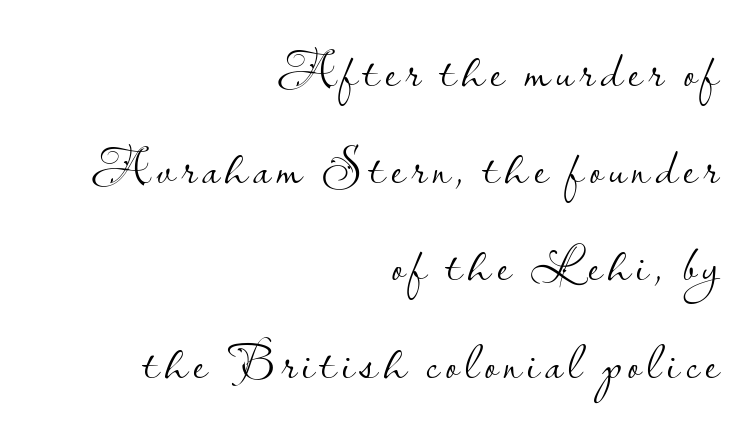
{"serif": "no", "bold": "no", "weight": "light", "width": "normal", "stroke_contrast": "low", "x_height": "small", "monospaced": "no", "underline": "no", "align": "right", "line_spacing_ratio": 1.8, "glyph_px": 54}
